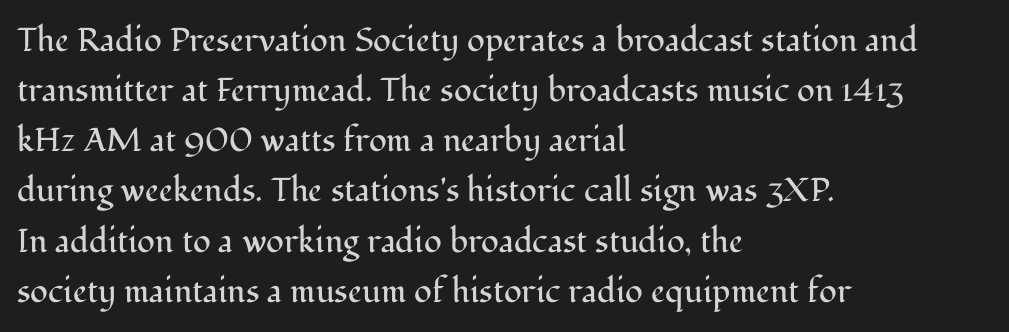
{"serif": "yes", "italic": "no", "bold": "no", "weight": "regular", "width": "normal", "stroke_contrast": "medium", "x_height": "medium", "monospaced": "no", "underline": "no", "align": "left", "line_spacing": "normal", "line_spacing_ratio": 1.52, "letter_spacing": "normal", "letter_spacing_em": 0.0, "glyph_px": 33}
